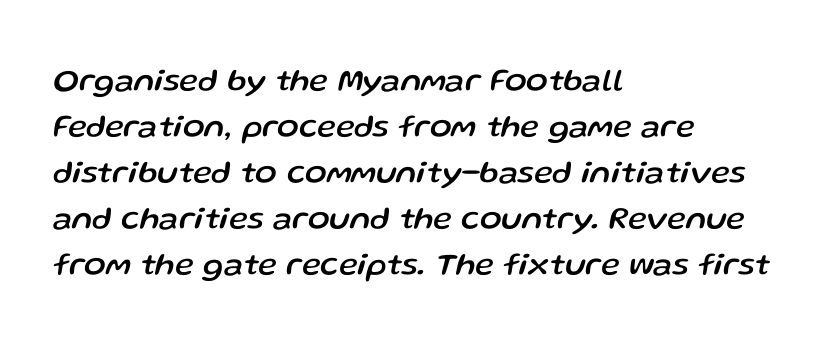
The image shows 32 px text type, italic (leaning right); set left-aligned, normal line spacing (1.44x), normal letter spacing, not underlined; low stroke contrast and a medium x-height.
